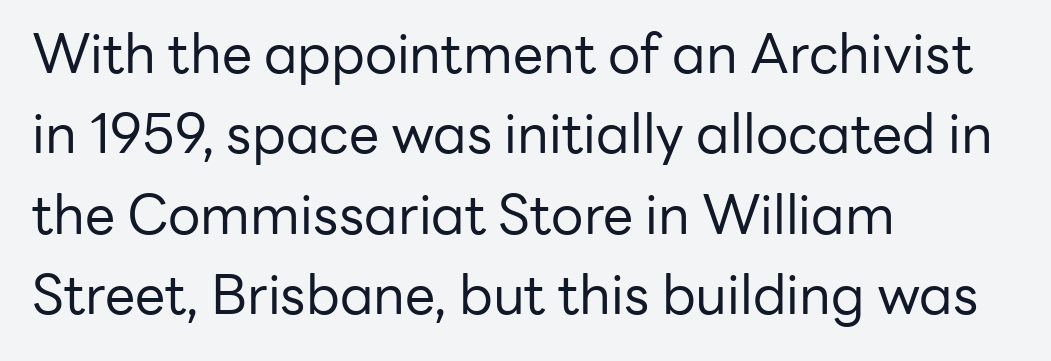
The space beneath each line is pristine and unruled. A typesetter would label this face a sans. These lines are rendered in a variable-pitch font. The tracking reads as untouched default to a designer's eye. Quick note: interline space is typical. Notice how the stems are strictly vertical — no italics here.
